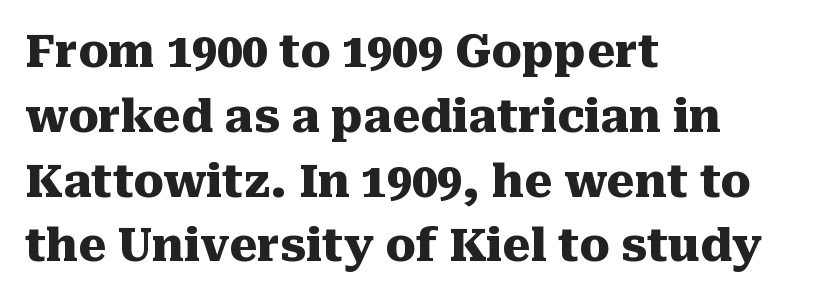
{"serif": "yes", "italic": "no", "bold": "yes", "weight": "heavy", "width": "normal", "stroke_contrast": "medium", "x_height": "medium", "monospaced": "no", "underline": "no", "align": "left", "line_spacing": "normal", "line_spacing_ratio": 1.44, "letter_spacing": "normal", "letter_spacing_em": 0.0, "glyph_px": 45}
